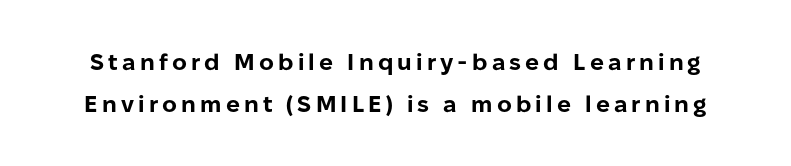
Designer's note — italics off, roman on. Just letters on the line, the space beneath them empty. Plenty of ink on the page — the face is bold.
